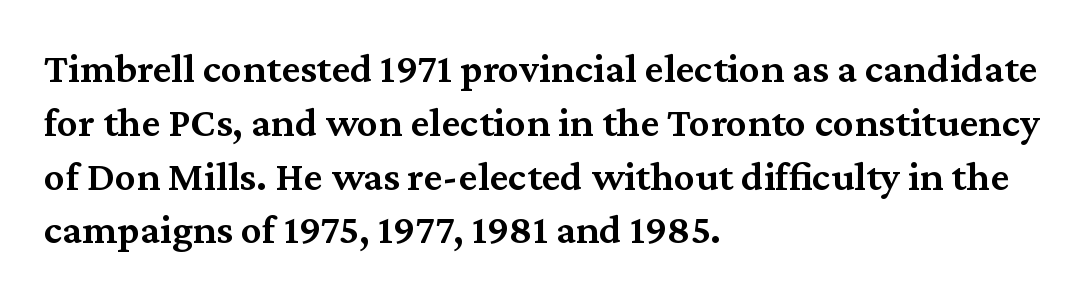
Q: Is the text bold? A: Semi-bold.
Q: Is the text italic (slanted)? A: No, it is upright.
Q: Is the typeface a serif or a sans-serif typeface? A: Serif.
Q: Is the text underlined? A: No.
Q: How is the paragraph aligned? A: Left-aligned.
Q: Is the spacing between letters normal or unusually wide? A: Normal.
Q: Is the spacing between lines tight, normal or loose? A: Normal.
Q: Width (condensed, normal, or wide)? A: Normal.
Q: Stroke contrast? A: Medium.
Q: x-height? A: Medium.
Q: Monospaced? A: No.
